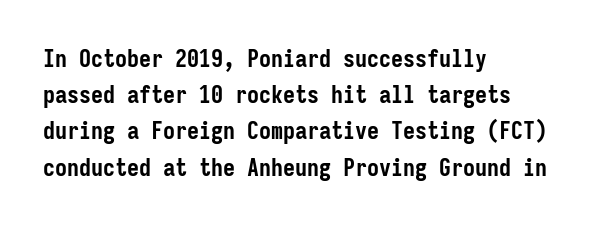
The vertical gap from one line to the next is medium. In terms of posture, this sample is upright. Look at the stroke-to-counter ratio: heavy, a bold. Clear beneath every line of the passage. Casual observation: everything's shoved over to the left. You could call the tracking neutral — neither tight nor loose.
